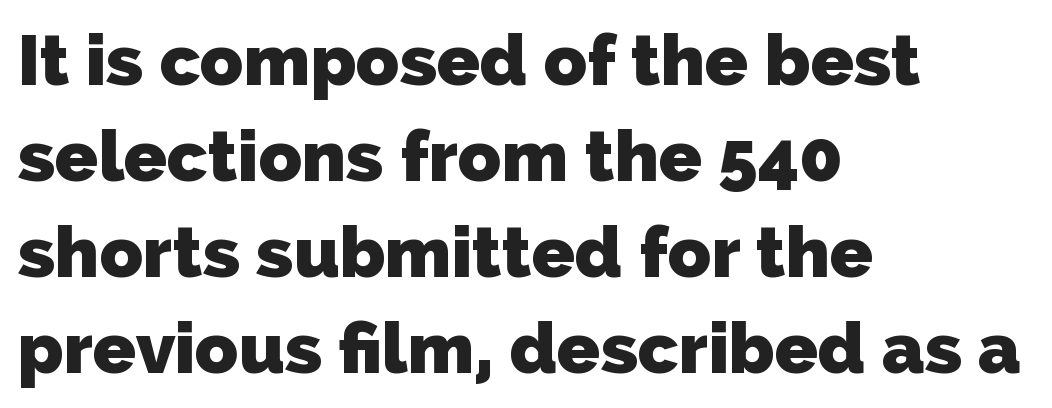
{"serif": "no", "bold": "yes", "weight": "heavy", "width": "normal", "stroke_contrast": "low", "x_height": "medium", "monospaced": "no", "underline": "no", "align": "left", "line_spacing": "normal", "line_spacing_ratio": 1.35, "letter_spacing": "normal", "letter_spacing_em": 0.0, "glyph_px": 71}
